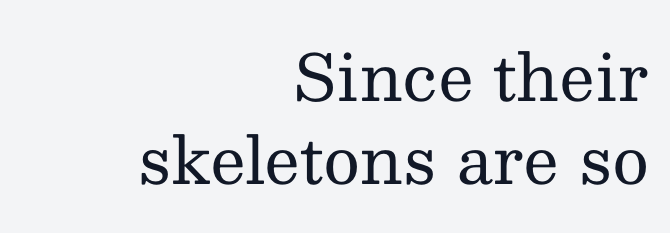
Leading matches the norm, producing a regular column. The font sits on the lighter half of the weight spectrum, regular included. The face used here is rendered with its standard letterfit. Spacing verdict: proportional, widths tailored to each character. What kind of face is this? One with serifs. A roman cut, with each character standing at attention.
